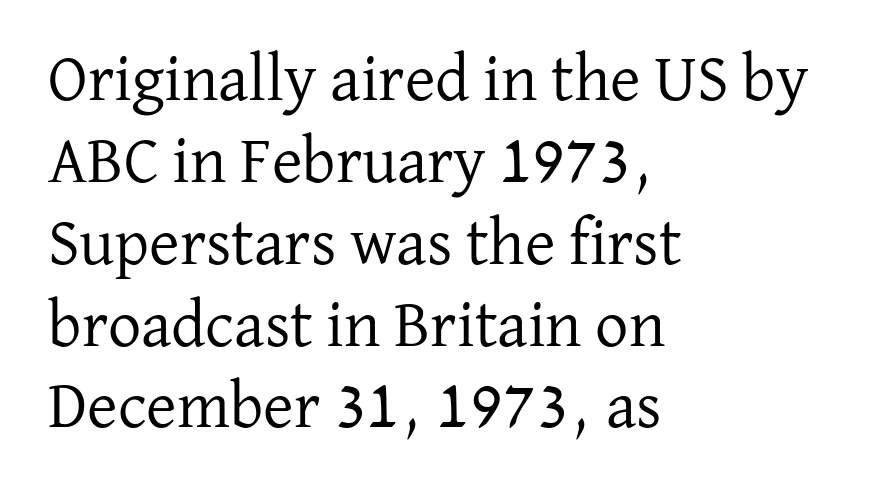
Line starts are locked; line ends wander. You can tell it's not italic because the verticals are truly vertical. Does extra space separate the letters? No, they use regular spacing. The type family on display is of the serif kind.
